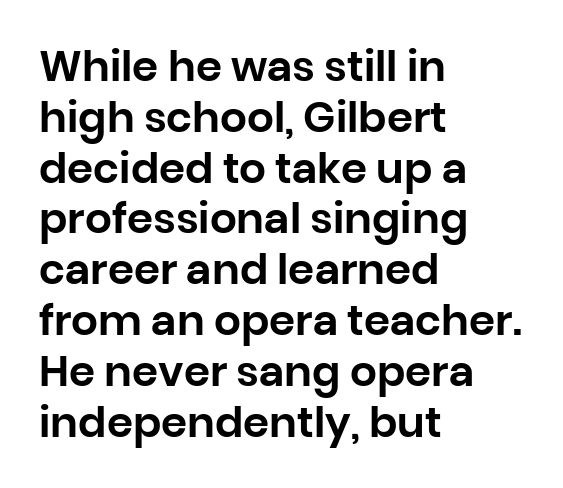
Q: Is the text italic (slanted)? A: No, it is upright.
Q: Is the typeface a serif or a sans-serif typeface? A: Sans-serif.
Q: Is the text underlined? A: No.
Q: How is the paragraph aligned? A: Left-aligned.
Q: Is the spacing between letters normal or unusually wide? A: Normal.
Q: Width (condensed, normal, or wide)? A: Normal.
Q: Stroke contrast? A: Low.
Q: x-height? A: Large.
Q: Monospaced? A: No.
